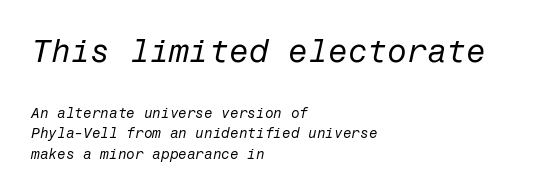
The image shows 32 px regular-weight type, italic (leaning right); set left-aligned, normal line spacing (1.47x), normal letter spacing, not underlined; the first (top) block is 2.29x larger; low stroke contrast and a medium x-height.
